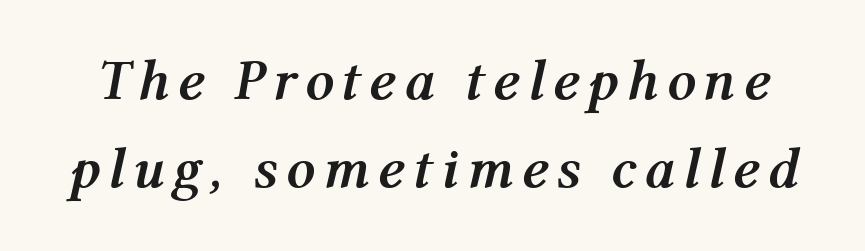
{"italic": "yes", "lean": "right", "slant_degrees": 12, "bold": "yes", "weight": "semibold", "width": "normal", "stroke_contrast": "medium", "x_height": "medium", "monospaced": "no", "underline": "no", "line_spacing": "normal", "line_spacing_ratio": 1.55, "glyph_px": 57}
